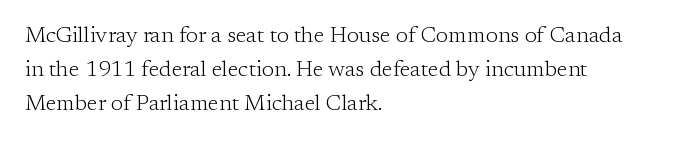
{"italic": "no", "bold": "no", "underline": "no", "align": "left", "line_spacing": "normal", "line_spacing_ratio": 1.55, "letter_spacing": "normal", "letter_spacing_em": 0.0, "glyph_px": 22}
